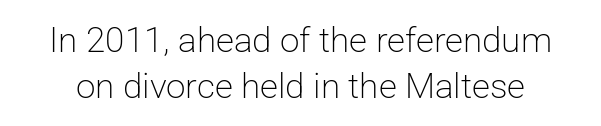
{"serif": "no", "italic": "no", "bold": "no", "weight": "light", "width": "normal", "stroke_contrast": "low", "x_height": "medium", "monospaced": "no", "underline": "no", "line_spacing": "normal", "line_spacing_ratio": 1.31, "letter_spacing": "normal", "letter_spacing_em": 0.0, "glyph_px": 35}
